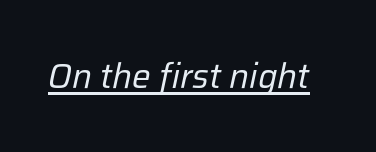
On a weight scale, this lands at 450 or below. Between one letter and the next there's only the usual sliver of space. The rendered words wear a rule along their underside. The letters are slanted; this is an italic face. The letters advance in unequal steps, a hallmark of proportional type.
